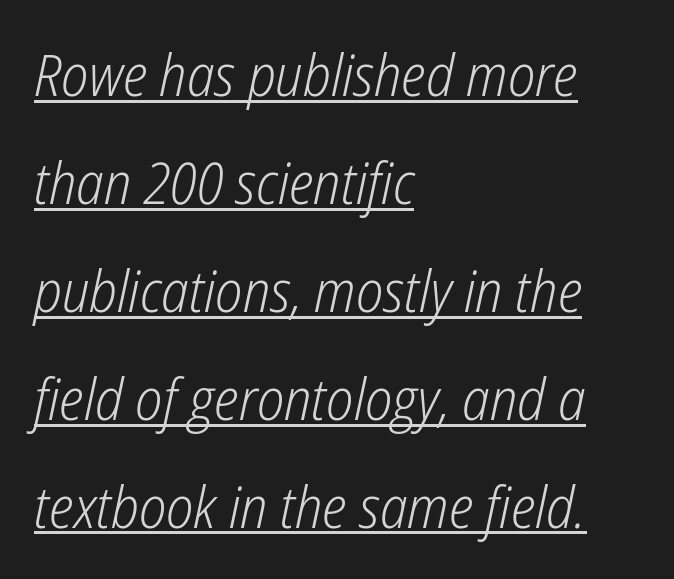
Do the characters align in a grid? No, the font is proportional. Is the stroke heavy? The answer is a plain regular-or-lighter. In terms of posture, this sample is oblique. Characters follow at the spacing the type designer built in.
